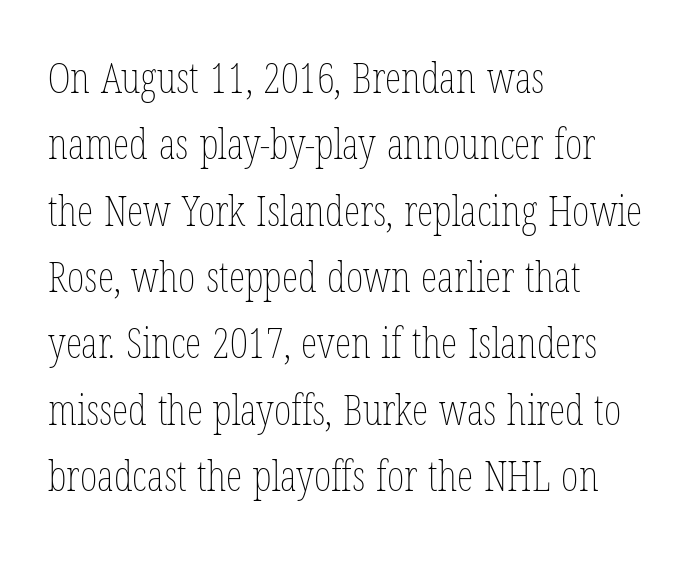
The type sits square on the baseline with zero lean. Honestly, the letter spacing is just normal — you wouldn't notice it. Any mark beneath the type? The region is blank. Rows of type keep a routine distance in the vertical direction.
